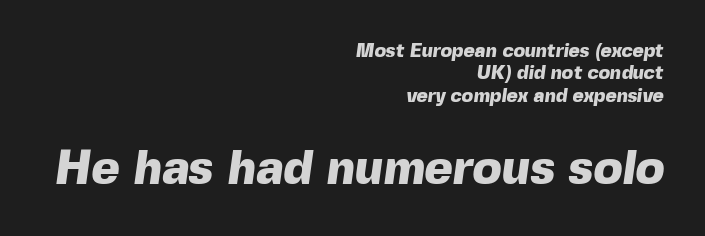
Looks like regular typesetting: each glyph gets only the width it needs. Every letter is thick-stroked: bold, no question. Quick note: underline off. A student would notice the bottom passage is typeset larger than what precedes it.
